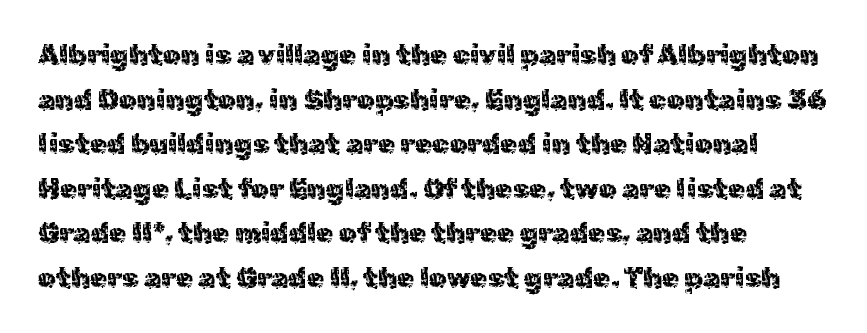
The image shows 28 px regular-weight sans-serif type, upright; set left-aligned, normal line spacing (1.59x), normal letter spacing, not underlined; a medium x-height.
